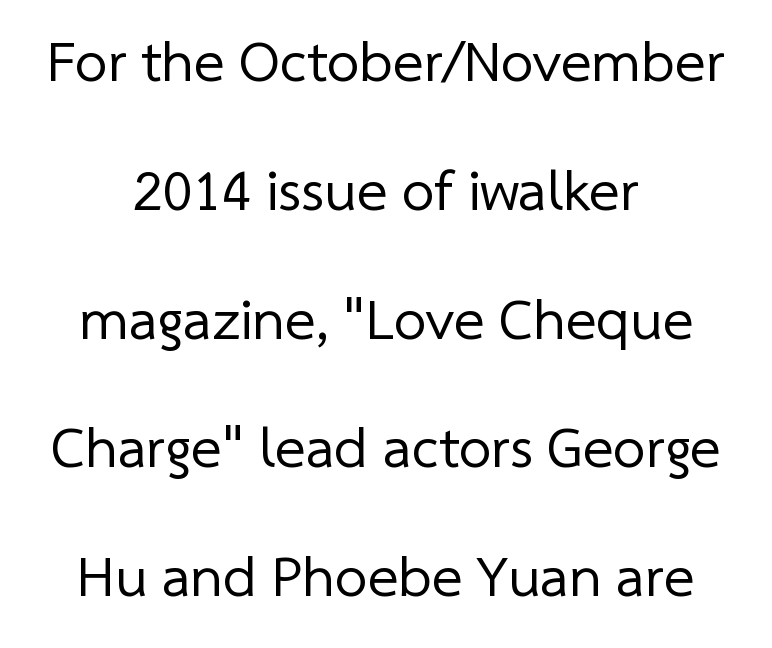
Q: Is the text bold? A: No.
Q: Is the typeface a serif or a sans-serif typeface? A: Sans-serif.
Q: Is the text underlined? A: No.
Q: How is the paragraph aligned? A: Centered.
Q: Is the spacing between letters normal or unusually wide? A: Normal.
Q: Is the spacing between lines tight, normal or loose? A: Loose.
Q: Width (condensed, normal, or wide)? A: Normal.
Q: Stroke contrast? A: Low.
Q: x-height? A: Medium.
Q: Monospaced? A: No.
